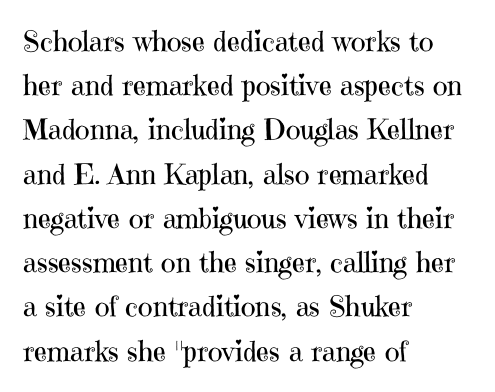
The image shows 28 px regular-weight serif type, upright; set left-aligned, normal line spacing (1.58x), normal letter spacing, not underlined; high stroke contrast and a medium x-height.
